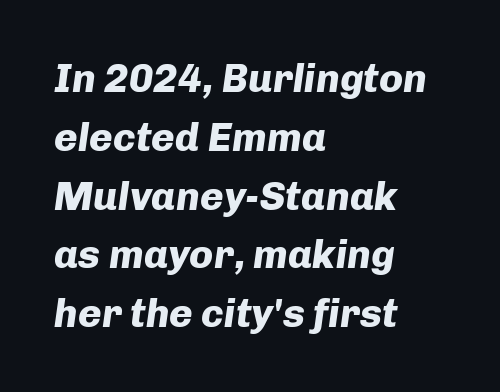
{"italic": "yes", "lean": "right", "slant_degrees": 8, "bold": "yes", "weight": "heavy", "width": "normal", "stroke_contrast": "low", "x_height": "medium", "monospaced": "no", "underline": "no", "align": "left", "line_spacing": "normal", "line_spacing_ratio": 1.47, "letter_spacing": "normal", "letter_spacing_em": 0.0, "glyph_px": 40}
